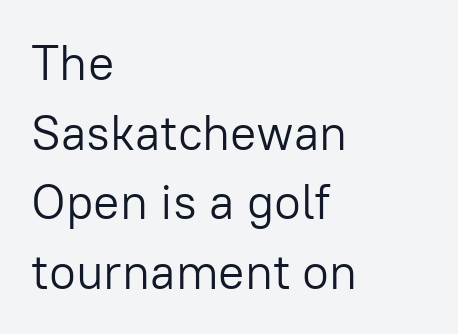
{"serif": "no", "italic": "no", "bold": "no", "weight": "light", "width": "normal", "stroke_contrast": "low", "x_height": "medium", "monospaced": "no", "underline": "no", "align": "left", "line_spacing": "normal", "line_spacing_ratio": 1.42, "letter_spacing": "normal", "letter_spacing_em": 0.0, "glyph_px": 49}
